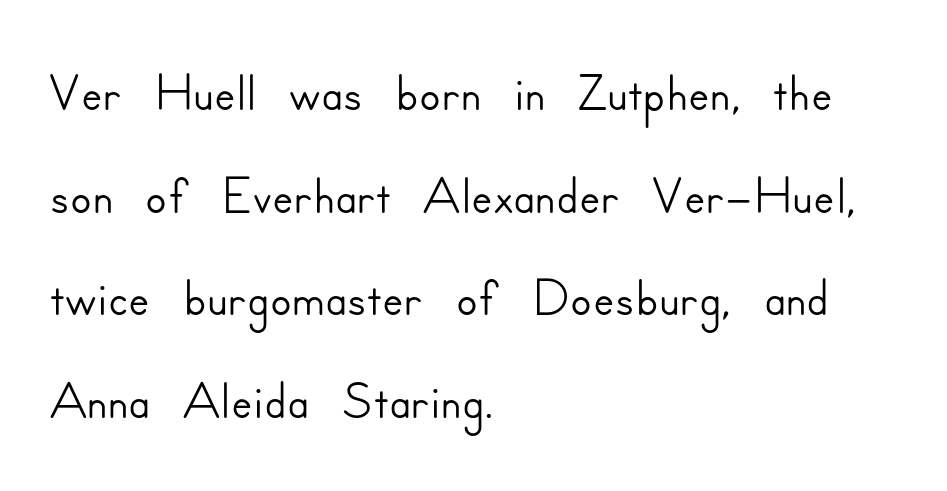
The image shows 79 px sans-serif type, upright; set left-aligned, normal line spacing (1.3x), normal letter spacing, not underlined; low stroke contrast and a small x-height.
